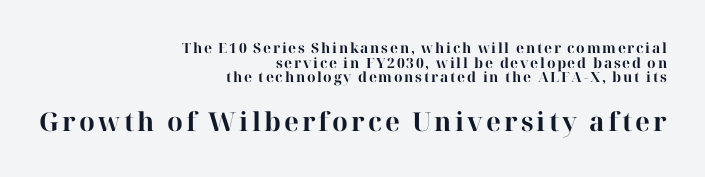
{"italic": "no", "bold": "yes", "underline": "no", "align": "right", "line_spacing": "tight", "line_spacing_ratio": 1.05, "larger_block": "second", "size_ratio": 1.86, "glyph_px": 26}
